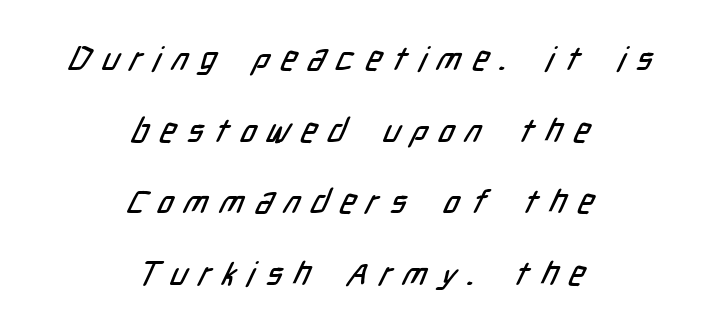
Are there feet on the stems? There aren't — it's a sans. Spacing verdict: proportional, widths tailored to each character. The string is rendered with underlining switched off. Loose tracking; the words dissolve into strings of separated letters.
